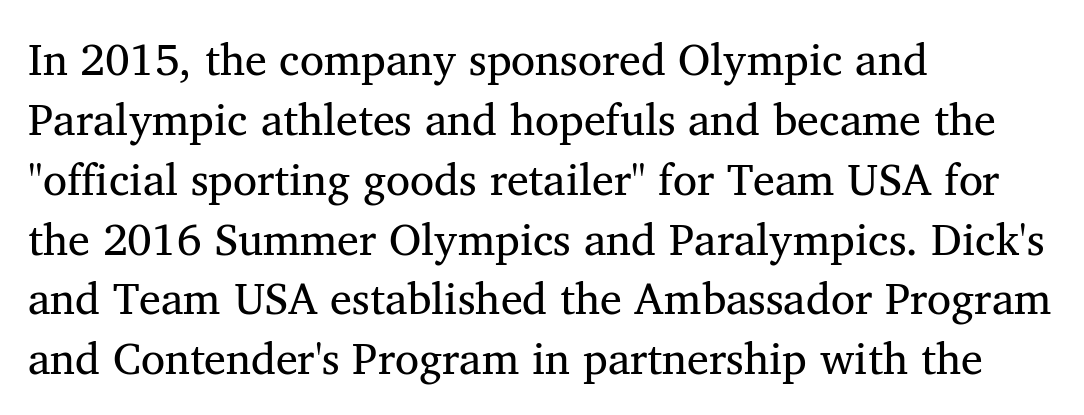
No extra ink here — the face is not bold. Leftover space on each line is placed entirely after the last word. Evenly set lines give the paragraph a standard silhouette. The foot of each line stays bare and open.
